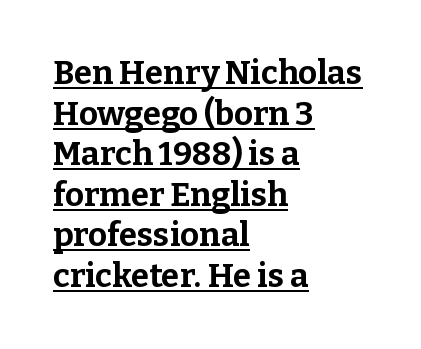
The image shows 33 px bold serif type, upright; set left-aligned, line spacing 1.23x, normal letter spacing, underlined; low stroke contrast and a medium x-height.
